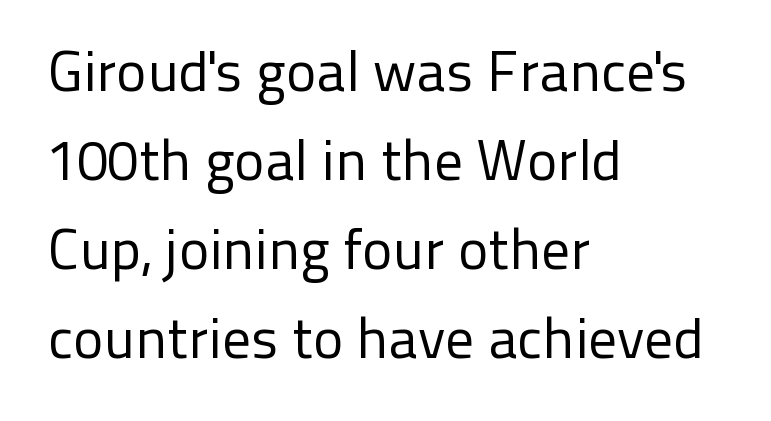
The image shows 57 px regular-weight sans-serif type, upright; set left-aligned, normal line spacing (1.56x), normal letter spacing, not underlined; low stroke contrast and a medium x-height.
